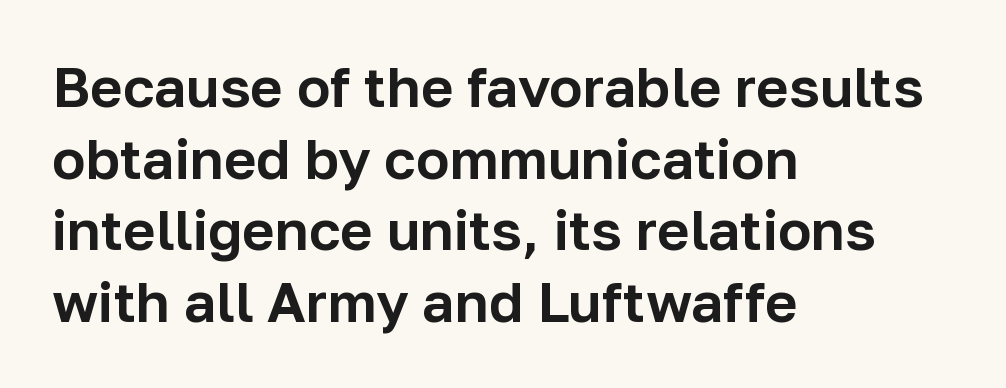
{"serif": "no", "italic": "no", "width": "normal", "stroke_contrast": "low", "x_height": "medium", "monospaced": "no", "underline": "no", "align": "left", "line_spacing": "normal", "line_spacing_ratio": 1.28, "letter_spacing": "normal", "letter_spacing_em": 0.0, "glyph_px": 56}
